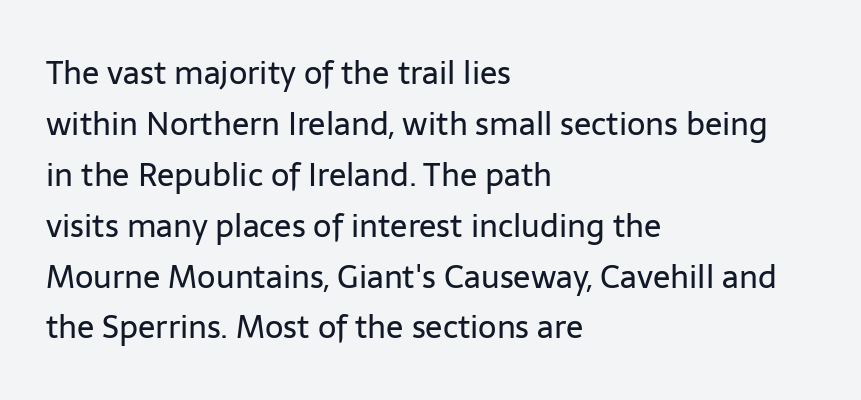
The image shows 32 px regular-weight sans-serif type, upright; set left-aligned, normal line spacing (1.59x), normal letter spacing, not underlined; low stroke contrast and a medium x-height.
